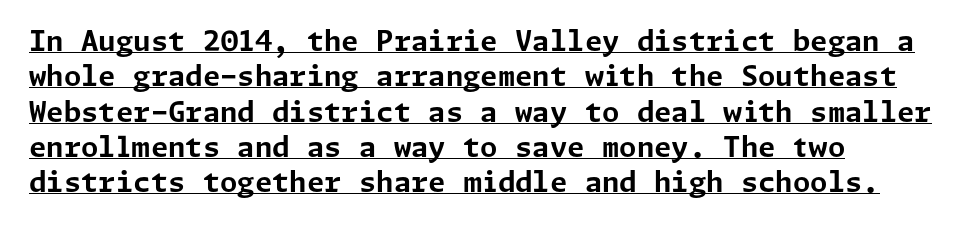
The image shows 28 px bold sans-serif type, upright; set normal line spacing (1.26x), normal letter spacing, underlined; low stroke contrast and a medium x-height.
